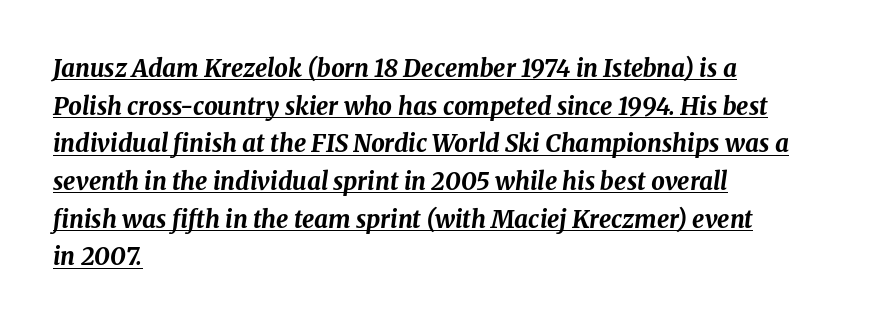
Q: Is the text bold? A: Yes.
Q: Is the text italic (slanted)? A: Yes, it leans right by about 8 degrees.
Q: Is the text underlined? A: Yes.
Q: How is the paragraph aligned? A: Left-aligned.
Q: Is the spacing between letters normal or unusually wide? A: Normal.
Q: Is the spacing between lines tight, normal or loose? A: Normal.
